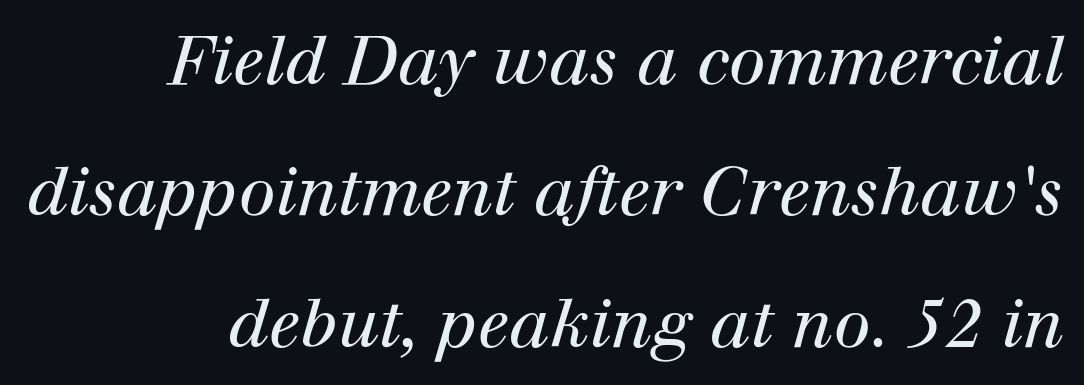
The image shows 67 px regular-weight serif type, italic (leaning right); set right-aligned, loose line spacing (1.96x), normal letter spacing, not underlined; high stroke contrast and a medium x-height.
